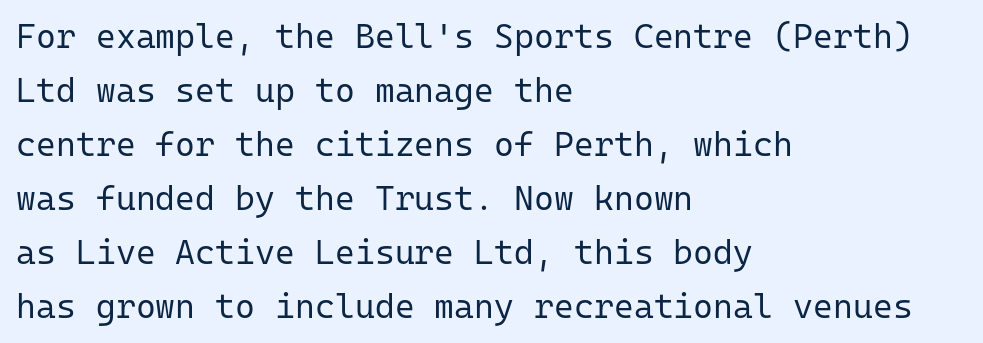
{"serif": "no", "italic": "no", "bold": "no", "weight": "regular", "width": "normal", "stroke_contrast": "low", "x_height": "medium", "monospaced": "yes", "underline": "no", "align": "left", "line_spacing": "normal", "line_spacing_ratio": 1.59, "letter_spacing": "normal", "letter_spacing_em": 0.0, "glyph_px": 34}
